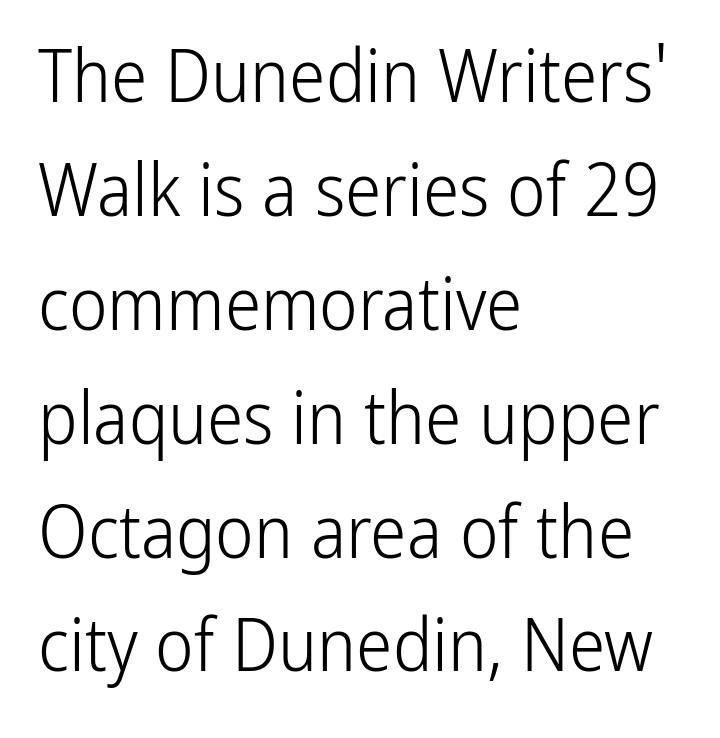
I'd call this a sans setting — the letters go barefoot. The typesetter chose a ragged-right arrangement here. Just letters on the line, the space beneath them empty. Stems and bowls with no extra thickness — not bold.
